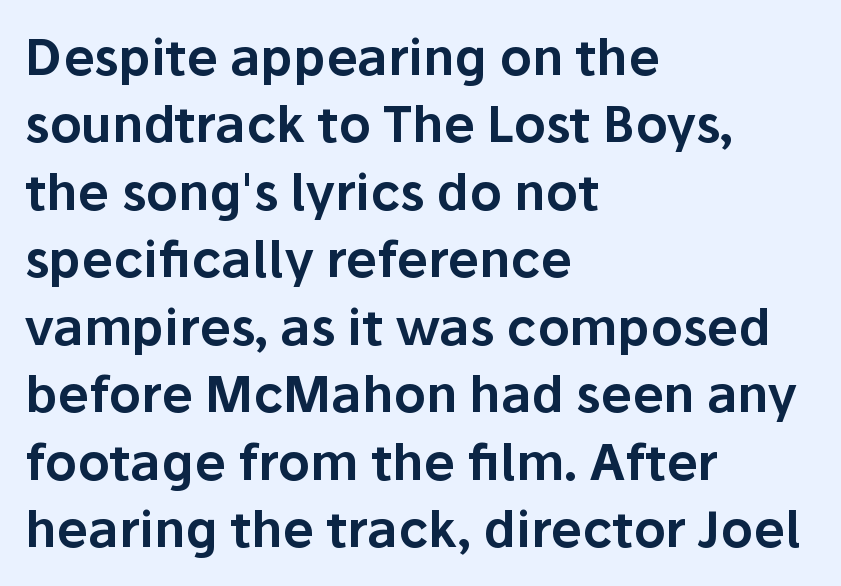
The image shows 50 px sans-serif type, upright; set left-aligned, normal line spacing (1.35x), normal letter spacing, not underlined; low stroke contrast and a medium x-height.
